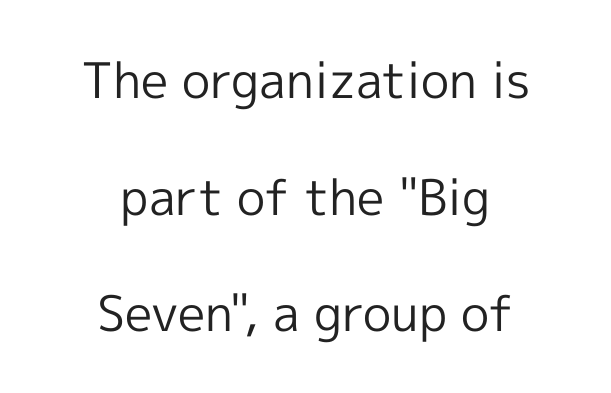
{"serif": "no", "italic": "no", "bold": "no", "weight": "regular", "width": "normal", "x_height": "medium", "monospaced": "no", "underline": "no", "align": "center", "line_spacing": "loose", "line_spacing_ratio": 2.38, "letter_spacing": "normal", "letter_spacing_em": 0.0, "glyph_px": 49}
